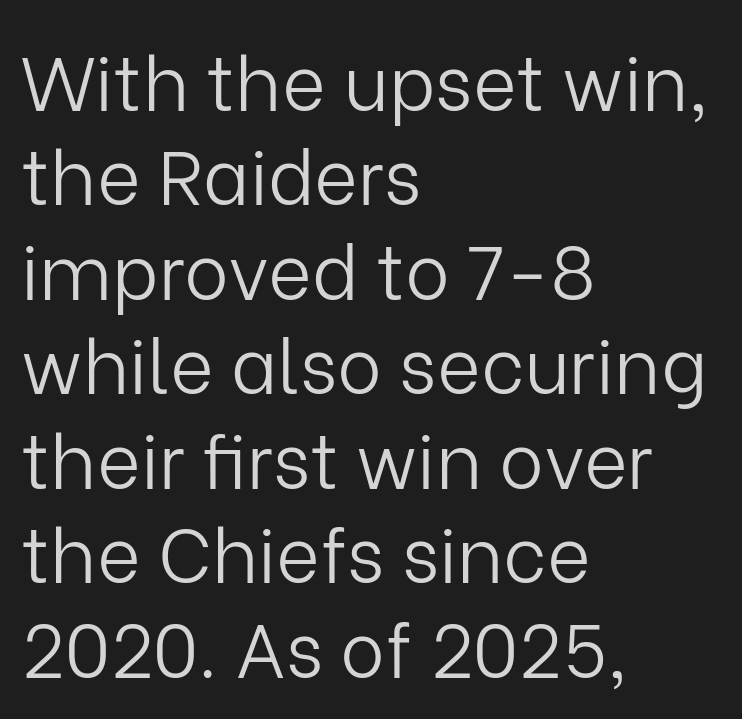
The letters stand upright; this is a roman face. A classic flush-left, rag-right setting is used for this passage. Unbolded letterforms with no extra heft. Varying glyph widths throughout — classic text-font behaviour.
